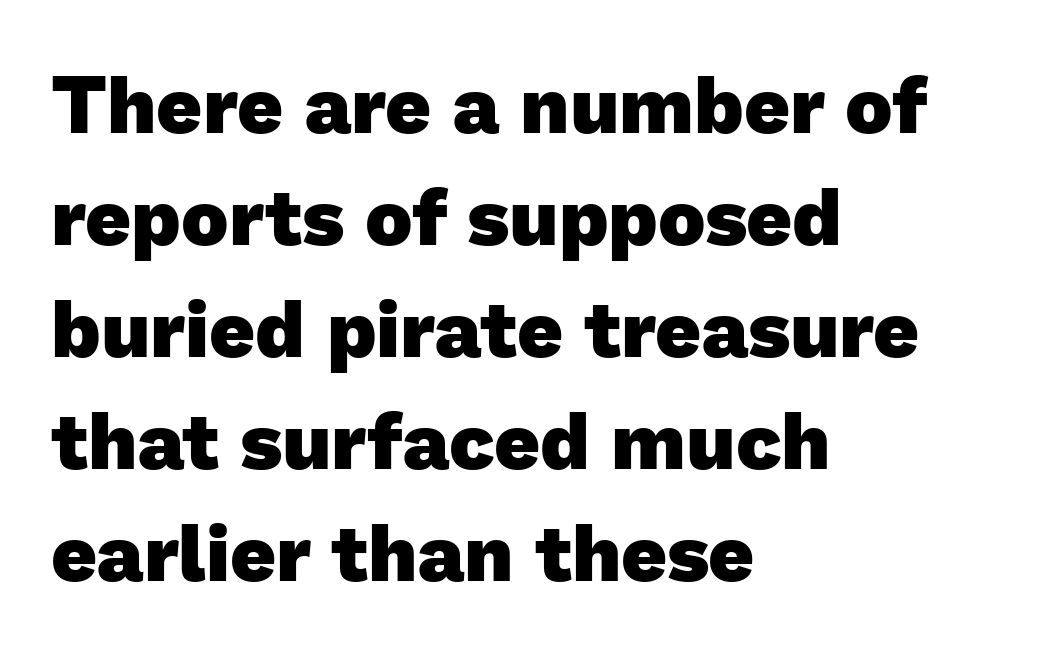
The image shows 80 px heavy sans-serif type; set left-aligned, normal line spacing (1.4x), normal letter spacing, not underlined; low stroke contrast and a medium x-height.
